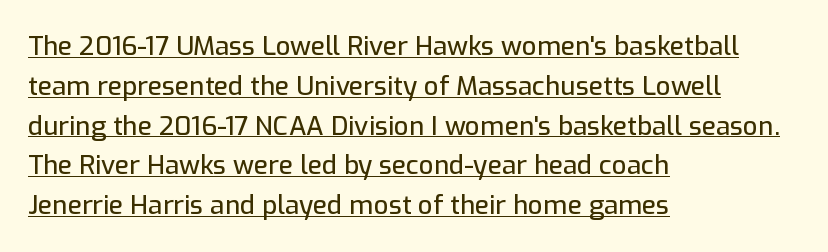
Like a heading marked for emphasis, these lines bear an underscore. Characters remain perfectly vertical along every line. The rendering uses a moderate line-height, typical for paragraphs. Honestly, the letter spacing is just normal — you wouldn't notice it. Reading down the block, your eye returns to a fixed left position each line.
